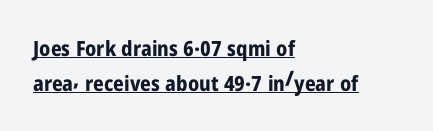
Q: Is the text bold? A: Yes.
Q: Is the text italic (slanted)? A: No, it is upright.
Q: Is the text underlined? A: Yes.
Q: How is the paragraph aligned? A: Left-aligned.
Q: Is the spacing between letters normal or unusually wide? A: Normal.
Q: Is the spacing between lines tight, normal or loose? A: Normal.
